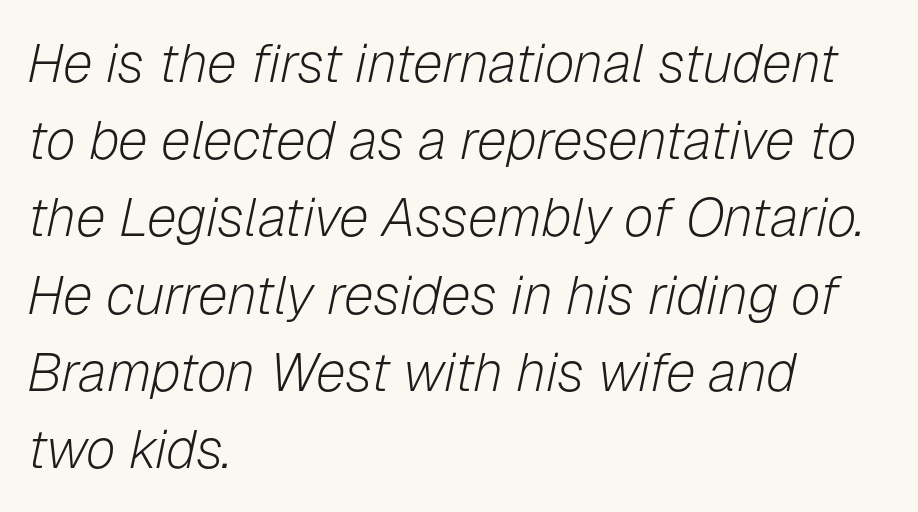
Q: Is the text bold? A: No.
Q: Is the text italic (slanted)? A: Yes, it leans right by about 12 degrees.
Q: Is the text underlined? A: No.
Q: How is the paragraph aligned? A: Left-aligned.
Q: Is the spacing between letters normal or unusually wide? A: Normal.
Q: Is the spacing between lines tight, normal or loose? A: Normal.
Q: Width (condensed, normal, or wide)? A: Normal.
Q: Stroke contrast? A: Low.
Q: x-height? A: Medium.
Q: Monospaced? A: No.
